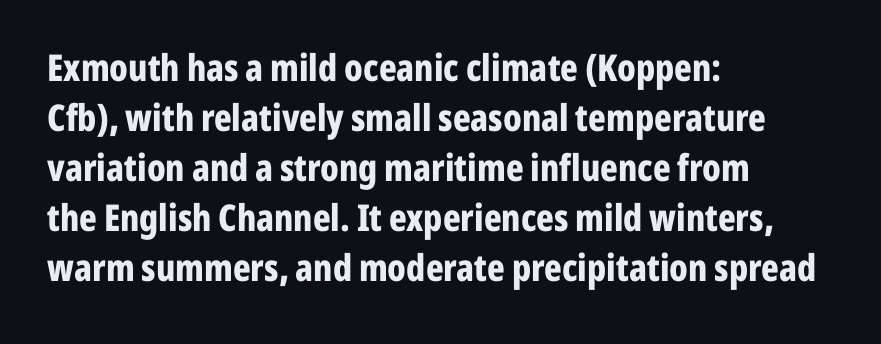
The image shows 37 px bold, condensed sans-serif type, upright; set left-aligned, normal line spacing (1.35x), normal letter spacing, not underlined; low stroke contrast and a medium x-height.
